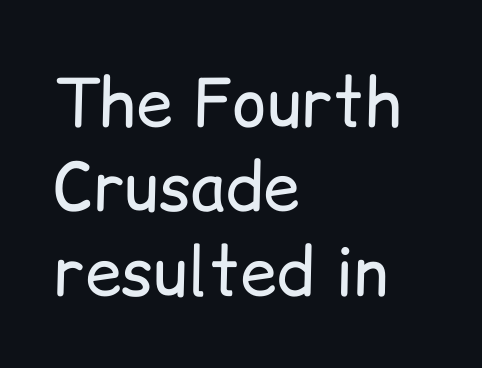
{"serif": "no", "italic": "no", "bold": "no", "weight": "regular", "width": "normal", "stroke_contrast": "low", "x_height": "medium", "monospaced": "no", "underline": "no", "align": "left", "line_spacing": "normal", "line_spacing_ratio": 1.28, "letter_spacing": "normal", "letter_spacing_em": 0.0, "glyph_px": 66}
